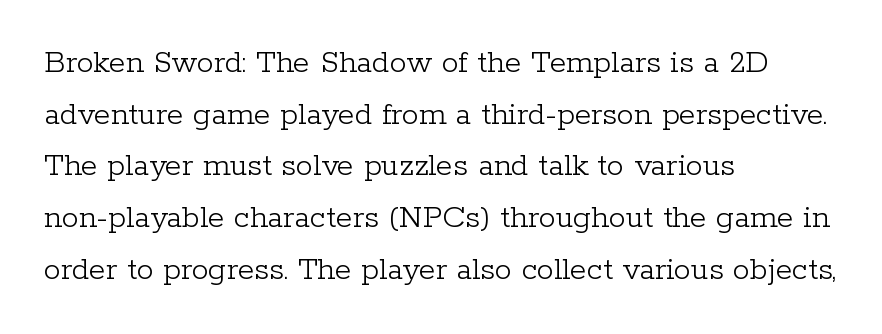
The image shows 34 px light serif type, upright; set left-aligned, normal line spacing (1.52x), normal letter spacing, not underlined; low stroke contrast and a medium x-height.
